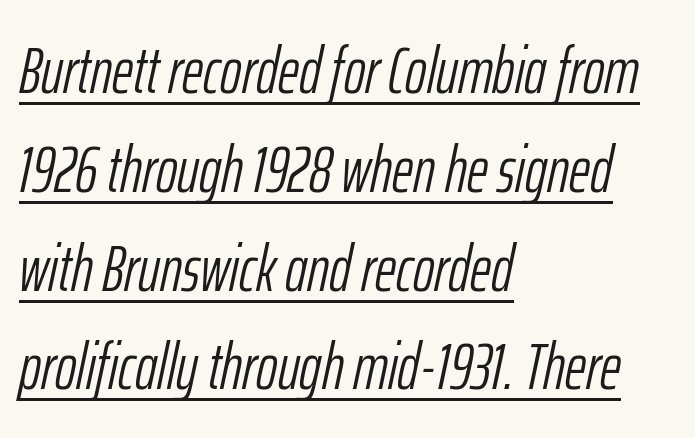
Decoration check: the copy is underlined. These lines are rendered in a variable-pitch font. Looking at the ascenders, they clearly lean. All the whitespace from short lines collects on the right.
